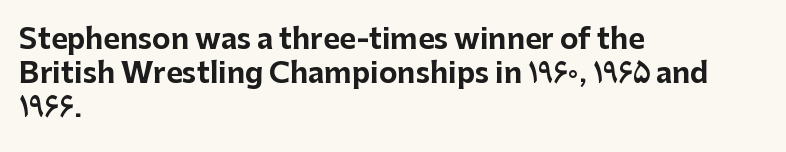
Q: Is the text bold? A: Yes.
Q: Is the text italic (slanted)? A: No, it is upright.
Q: Is the typeface a serif or a sans-serif typeface? A: Sans-serif.
Q: Is the text underlined? A: No.
Q: How is the paragraph aligned? A: Left-aligned.
Q: Is the spacing between letters normal or unusually wide? A: Normal.
Q: Width (condensed, normal, or wide)? A: Normal.
Q: Stroke contrast? A: Low.
Q: x-height? A: Medium.
Q: Monospaced? A: No.
